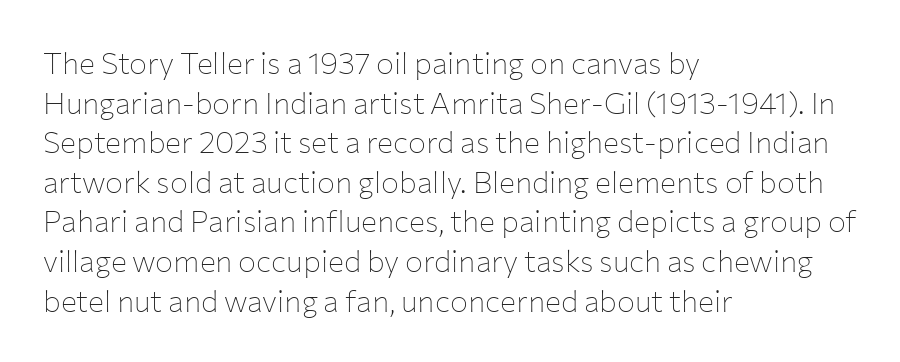
Q: Is the text bold? A: No.
Q: Is the text italic (slanted)? A: No, it is upright.
Q: Is the typeface a serif or a sans-serif typeface? A: Sans-serif.
Q: Is the text underlined? A: No.
Q: How is the paragraph aligned? A: Left-aligned.
Q: Is the spacing between letters normal or unusually wide? A: Normal.
Q: Is the spacing between lines tight, normal or loose? A: Normal.
Q: Width (condensed, normal, or wide)? A: Normal.
Q: Stroke contrast? A: Low.
Q: x-height? A: Medium.
Q: Monospaced? A: No.
